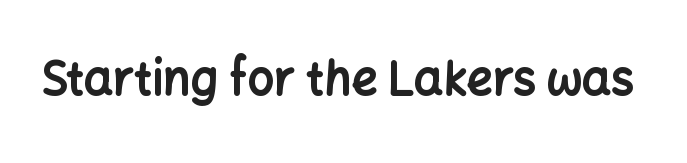
The type family on display is of the sans-serif kind. The area under the type is left untouched. Set as a true bold cut, around the 700 mark. Letter spacing: default. Each letter keeps its own natural width here, so spacing adapts to shape. A typesetter would mark this as roman, not italic.
